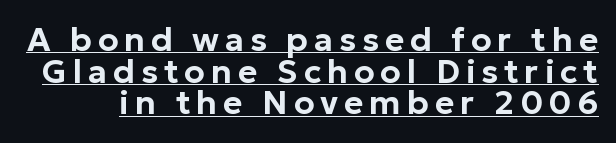
{"serif": "no", "italic": "no", "width": "normal", "stroke_contrast": "low", "x_height": "medium", "monospaced": "no", "underline": "yes", "line_spacing": "tight", "line_spacing_ratio": 0.96, "glyph_px": 33}
